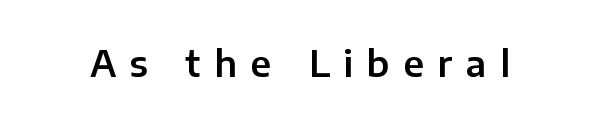
Q: Is the text italic (slanted)? A: No, it is upright.
Q: Is the typeface a serif or a sans-serif typeface? A: Sans-serif.
Q: Is the text underlined? A: No.
Q: Is the spacing between letters normal or unusually wide? A: Unusually wide.
Q: Width (condensed, normal, or wide)? A: Normal.
Q: Stroke contrast? A: Low.
Q: x-height? A: Medium.
Q: Monospaced? A: No.
